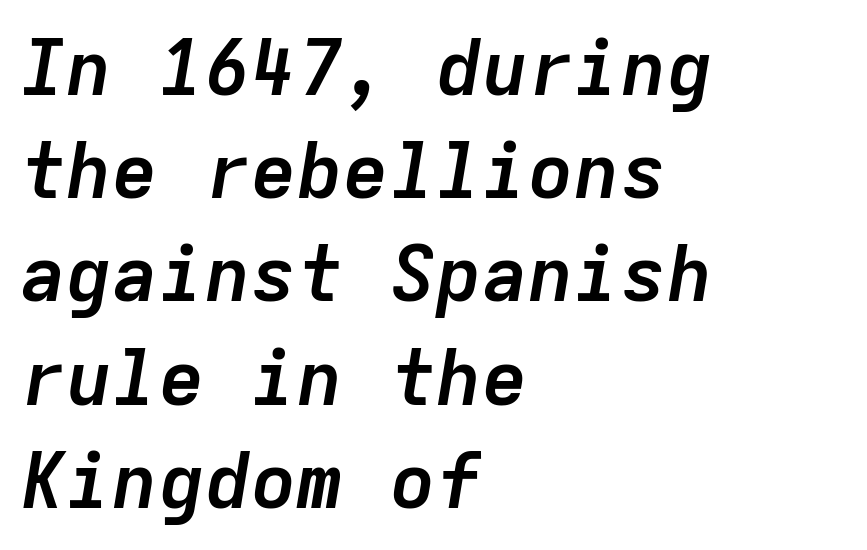
These lines are rendered in a fixed-pitch font. Rows of type keep a routine distance in the vertical direction. Every character sits at an angle, as italics do. Rule under the text: the space is simply empty. Every letter is thick-stroked: bold, no question. Words appear dense and cohesive because spacing is normal.
